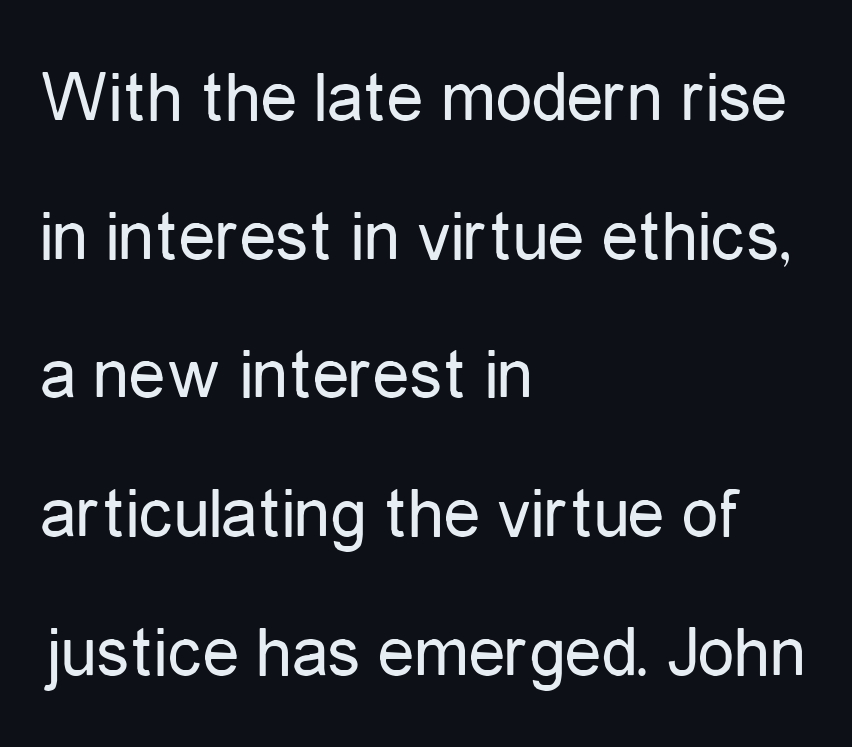
{"serif": "no", "italic": "no", "bold": "no", "weight": "regular", "width": "condensed", "stroke_contrast": "low", "x_height": "medium", "monospaced": "no", "underline": "no", "align": "left", "line_spacing": "loose", "line_spacing_ratio": 1.9, "letter_spacing": "normal", "letter_spacing_em": 0.0, "glyph_px": 73}
